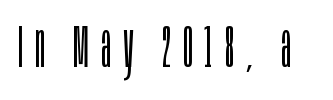
Q: Is the text bold? A: No.
Q: Is the text italic (slanted)? A: No, it is upright.
Q: Is the typeface a serif or a sans-serif typeface? A: Sans-serif.
Q: Is the text underlined? A: No.
Q: Is the spacing between letters normal or unusually wide? A: Unusually wide.
Q: Width (condensed, normal, or wide)? A: Condensed.
Q: Stroke contrast? A: Low.
Q: x-height? A: Large.
Q: Monospaced? A: No.
